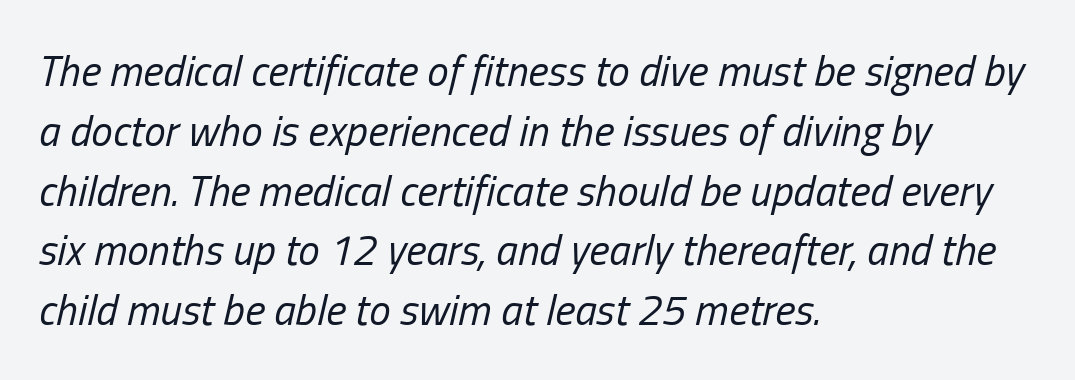
Which margin do the lines hug? The left one — the right edge is uneven. No letter is thick-stroked: the sample isn't bold. Horizontal bands of white between lines are of average thickness. Emphasis-style slanted type is in use.
